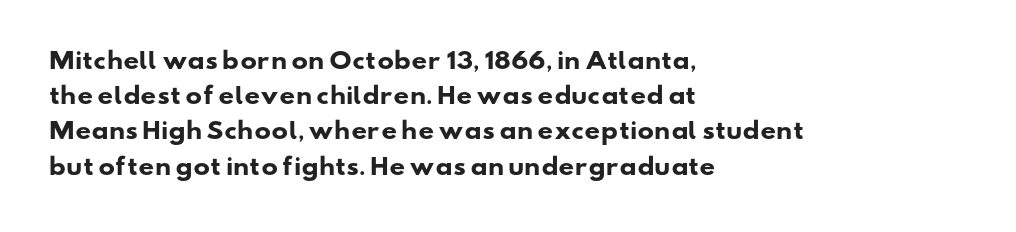
Q: Is the text bold? A: Yes.
Q: Is the text underlined? A: No.
Q: How is the paragraph aligned? A: Left-aligned.
Q: Is the spacing between letters normal or unusually wide? A: Normal.
Q: Is the spacing between lines tight, normal or loose? A: Normal.
